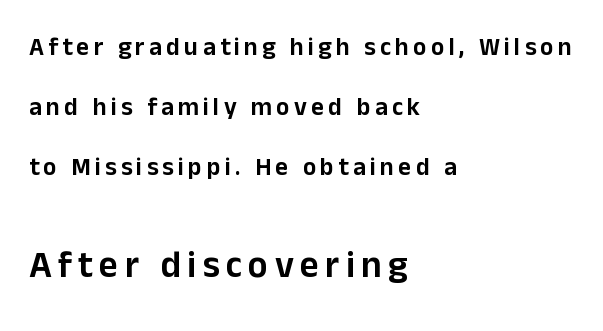
Q: Is the text italic (slanted)? A: No, it is upright.
Q: Is the typeface a serif or a sans-serif typeface? A: Sans-serif.
Q: Is the text underlined? A: No.
Q: How is the paragraph aligned? A: Left-aligned.
Q: Is the spacing between lines tight, normal or loose? A: Loose.
Q: Which block of text is set in a larger size, the first (top) or the second (bottom)? A: The second (bottom) one.
Q: Width (condensed, normal, or wide)? A: Normal.
Q: Stroke contrast? A: Low.
Q: x-height? A: Medium.
Q: Monospaced? A: No.
